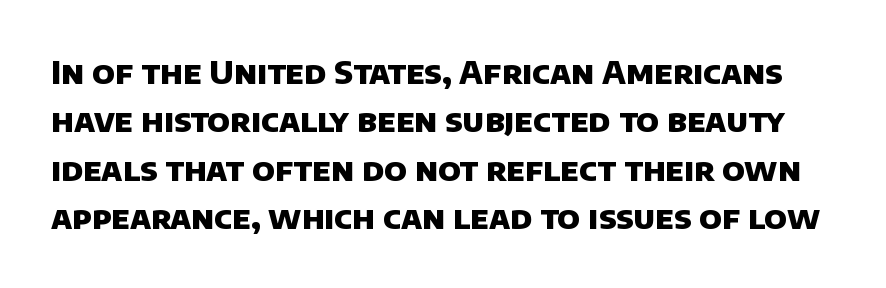
The image shows 32 px heavy sans-serif type; set normal line spacing (1.51x), normal letter spacing, not underlined; low stroke contrast and a large x-height.
